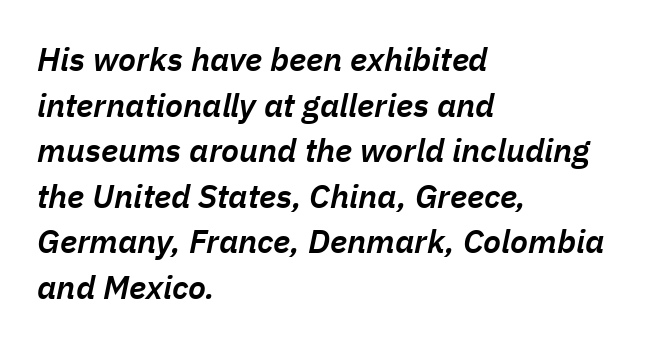
Q: Is the text bold? A: Semi-bold.
Q: Is the text italic (slanted)? A: Yes, it leans right by about 11 degrees.
Q: Is the text underlined? A: No.
Q: How is the paragraph aligned? A: Left-aligned.
Q: Is the spacing between letters normal or unusually wide? A: Normal.
Q: Is the spacing between lines tight, normal or loose? A: Normal.
Q: Width (condensed, normal, or wide)? A: Normal.
Q: Stroke contrast? A: Low.
Q: x-height? A: Medium.
Q: Monospaced? A: No.
